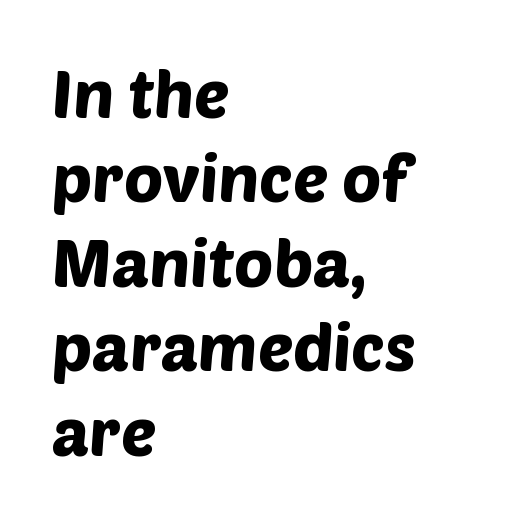
{"serif": "no", "width": "normal", "stroke_contrast": "low", "x_height": "large", "monospaced": "no", "underline": "no", "align": "left", "line_spacing": "normal", "line_spacing_ratio": 1.28, "letter_spacing": "normal", "letter_spacing_em": 0.0, "glyph_px": 66}
